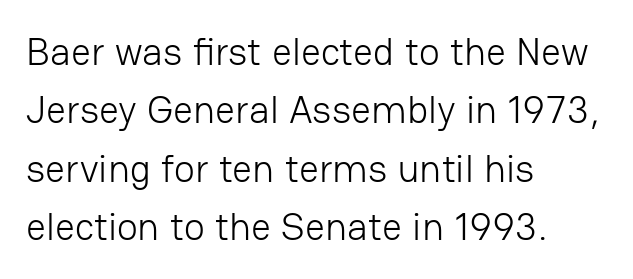
{"serif": "no", "italic": "no", "bold": "no", "weight": "light", "width": "normal", "stroke_contrast": "low", "x_height": "medium", "monospaced": "no", "underline": "no", "align": "left", "line_spacing": "normal", "line_spacing_ratio": 1.5, "letter_spacing": "normal", "letter_spacing_em": 0.0, "glyph_px": 39}
